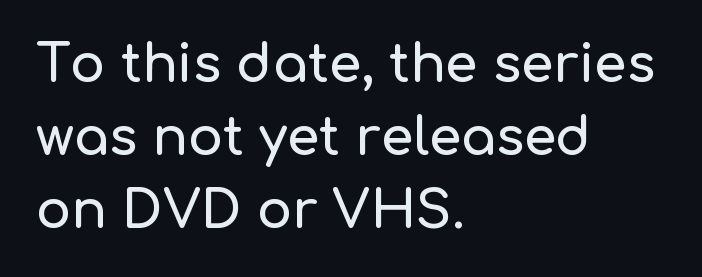
Q: Is the text italic (slanted)? A: No, it is upright.
Q: Is the typeface a serif or a sans-serif typeface? A: Sans-serif.
Q: Is the text underlined? A: No.
Q: How is the paragraph aligned? A: Left-aligned.
Q: Is the spacing between letters normal or unusually wide? A: Normal.
Q: Is the spacing between lines tight, normal or loose? A: Normal.
Q: Width (condensed, normal, or wide)? A: Normal.
Q: Stroke contrast? A: Low.
Q: x-height? A: Medium.
Q: Monospaced? A: No.
